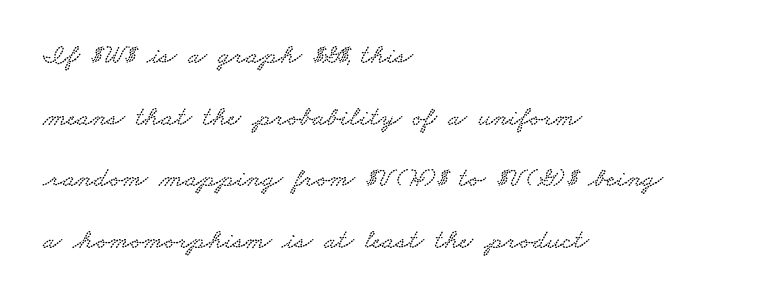
Q: Is the typeface a serif or a sans-serif typeface? A: Serif.
Q: Is the text underlined? A: No.
Q: How is the paragraph aligned? A: Left-aligned.
Q: Is the spacing between letters normal or unusually wide? A: Normal.
Q: Is the spacing between lines tight, normal or loose? A: Loose.
Q: Width (condensed, normal, or wide)? A: Wide.
Q: Stroke contrast? A: Low.
Q: x-height? A: Small.
Q: Monospaced? A: No.
